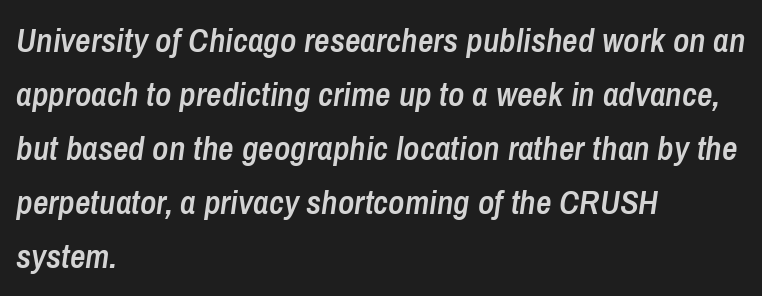
The image shows 34 px semibold, condensed type, italic (leaning right); set left-aligned, normal line spacing (1.59x), normal letter spacing, not underlined; low stroke contrast and a medium x-height.
